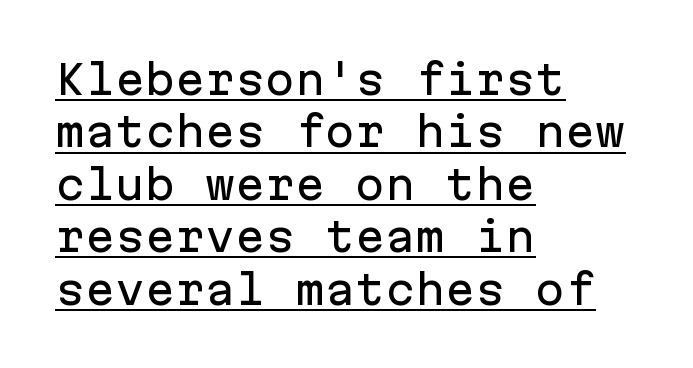
Notice how the passage keeps a crisp vertical edge on the left only. Serif or sans? Sans — the stroke terminals are bare. Whoever set this chose a conventional vertical rhythm. These lines are rendered in a fixed-pitch font.
